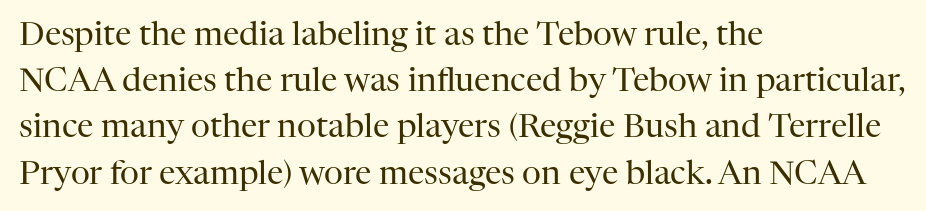
The image shows 33 px regular-weight serif type, upright; set left-aligned, normal line spacing (1.4x), normal letter spacing, not underlined; high stroke contrast and a medium x-height.
